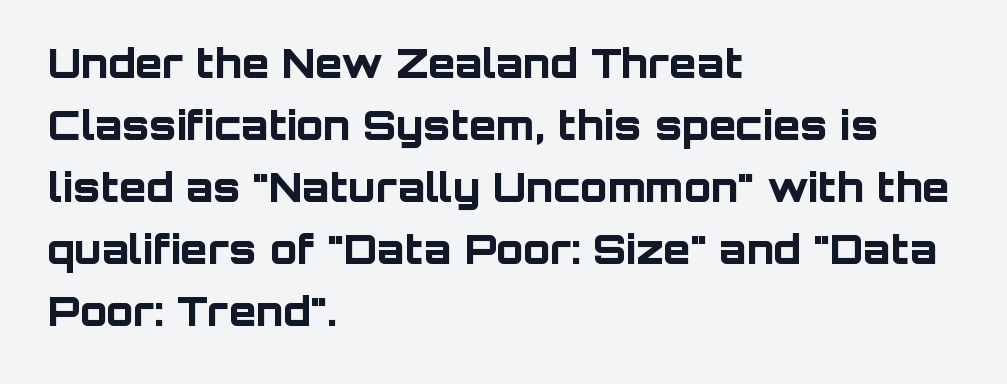
Words float on clear page, feet unadorned. Unlike italic type, these characters show no tilt at all. These lines are composed in type without serifs. Summary of weight: heavy, a full bold.
